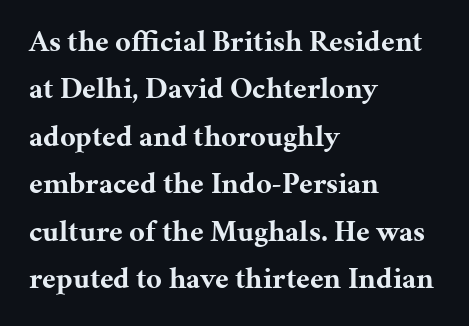
{"serif": "yes", "italic": "no", "bold": "yes", "weight": "bold", "width": "normal", "stroke_contrast": "medium", "x_height": "medium", "monospaced": "no", "underline": "no", "align": "left", "line_spacing": "normal", "line_spacing_ratio": 1.58, "letter_spacing": "normal", "letter_spacing_em": 0.0, "glyph_px": 30}
